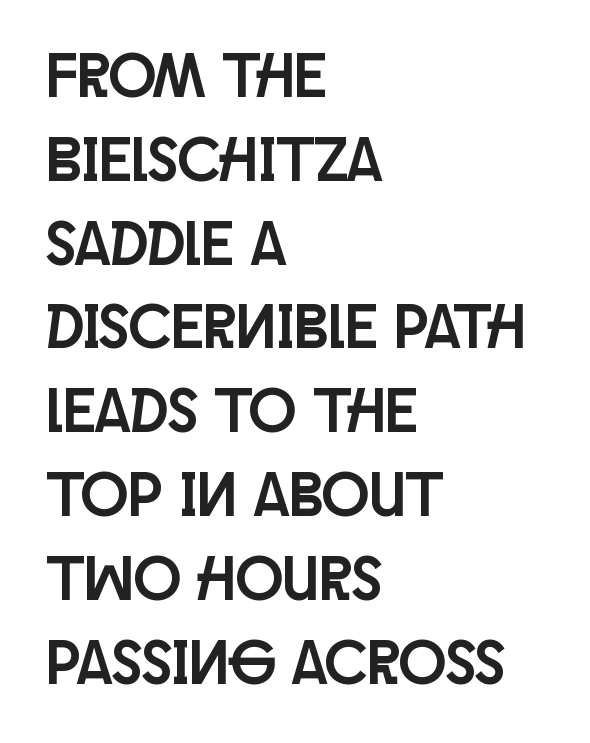
Is there much room between lines? A standard amount, neither cramped nor airy. Unlike a traditional serif, this face leaves its strokes unadorned. The lines are quadded left. Default kerning and tracking; the words read as compact shapes. Descender tails drop into unmarked territory. Note the varied advance widths — an 'i' is clearly narrower than an 'm'.
